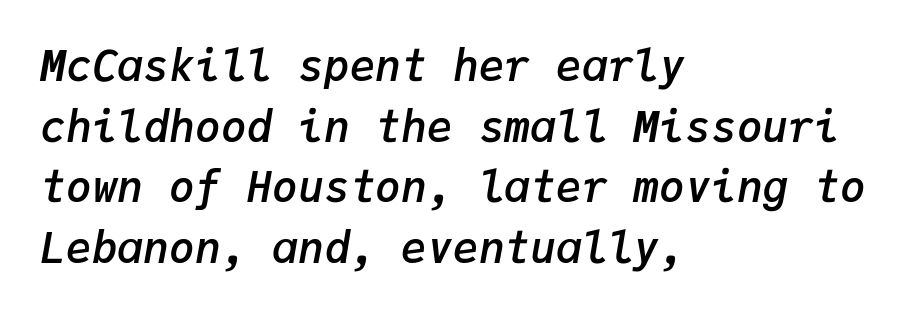
The image shows 43 px semibold type, italic (leaning right), monospaced; set left-aligned, normal line spacing (1.41x), normal letter spacing, not underlined; low stroke contrast and a medium x-height.
